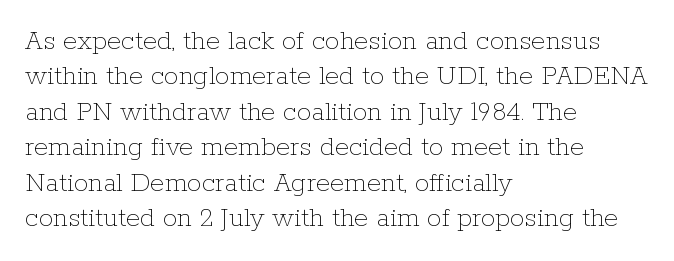
{"italic": "no", "bold": "no", "weight": "thin", "width": "normal", "stroke_contrast": "low", "x_height": "medium", "monospaced": "no", "underline": "no", "align": "left", "line_spacing_ratio": 1.22, "letter_spacing": "normal", "letter_spacing_em": 0.0, "glyph_px": 29}
